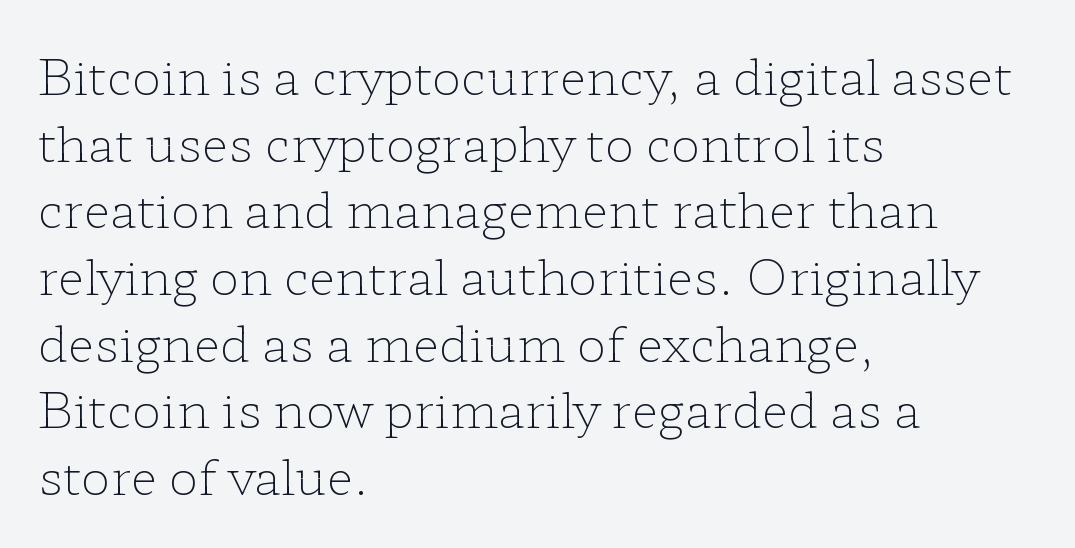
Letters rest on an invisible, unmarked baseline. Serifs: yes, visible at the terminals of the letterforms. Notice how the stems are strictly vertical — no italics here. A normal amount of white space separates one row of letters from the next. In terms of letterspacing, this is plain default setting.
